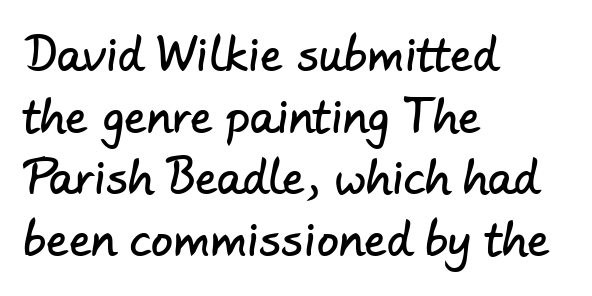
The image shows 44 px sans-serif type; set left-aligned, normal line spacing (1.4x), normal letter spacing, not underlined; low stroke contrast and a small x-height.
